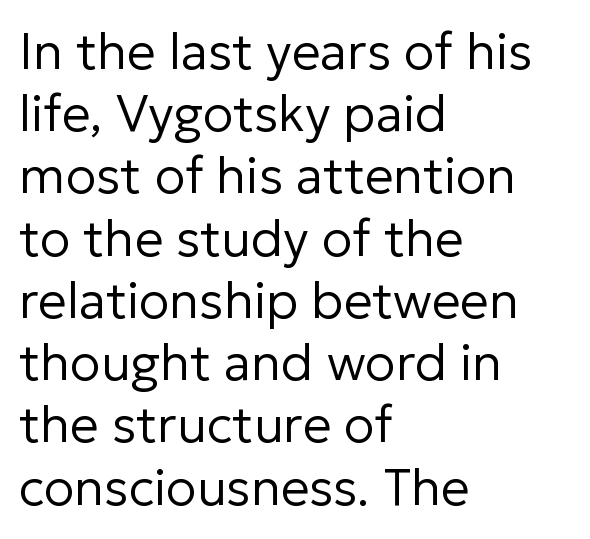
The image shows 51 px regular-weight sans-serif type, upright; set left-aligned, line spacing 1.22x, normal letter spacing, not underlined; low stroke contrast and a medium x-height.
